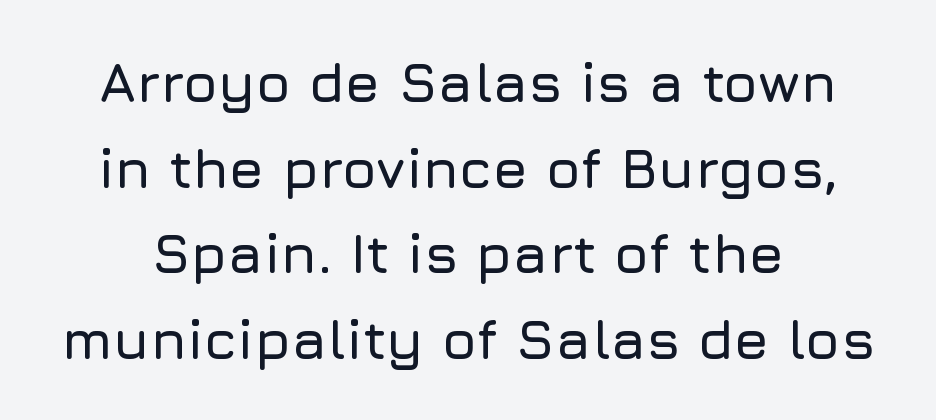
The image shows 56 px sans-serif type, upright; set normal line spacing (1.53x), normal letter spacing, not underlined; low stroke contrast and a medium x-height.
